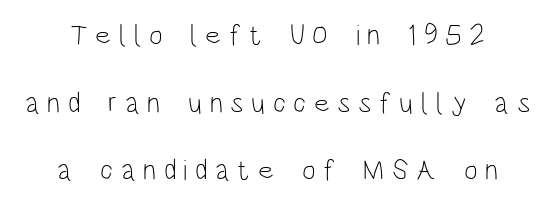
Classification — sans serif. You could not count columns in this text — the font is proportionally spaced. You could fit nearly another row in the gap between these rows. These lines have a slow, spaced-out rhythm from letter to letter. The letters stand upright; this is a roman face.
